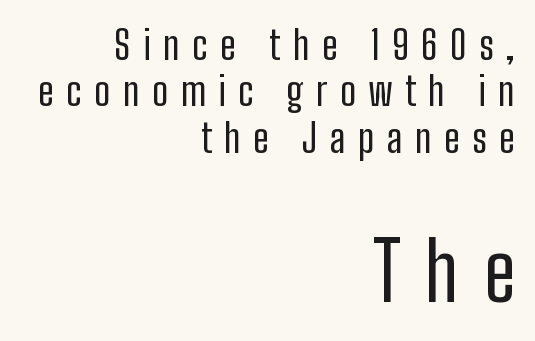
The image shows 80 px regular-weight, condensed sans-serif type, upright; set right-aligned, line spacing 1.16x, unusually wide letter spacing (+0.31 em), not underlined; the second (bottom) block is 2.0x larger; low stroke contrast and a medium x-height.
